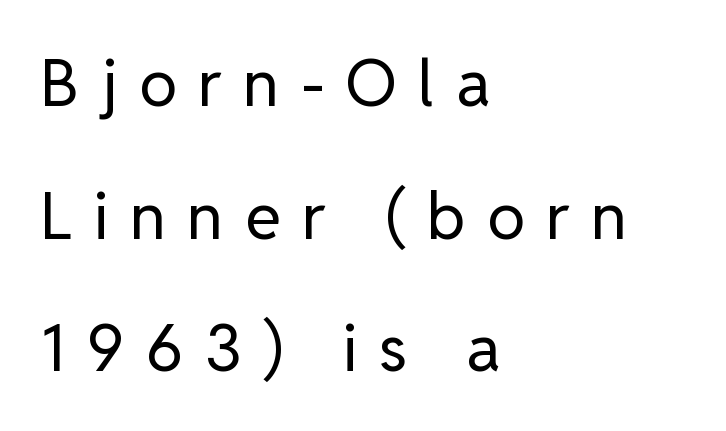
Q: Is the text bold? A: No.
Q: Is the text italic (slanted)? A: No, it is upright.
Q: Is the typeface a serif or a sans-serif typeface? A: Sans-serif.
Q: Is the text underlined? A: No.
Q: How is the paragraph aligned? A: Left-aligned.
Q: Is the spacing between letters normal or unusually wide? A: Unusually wide.
Q: Is the spacing between lines tight, normal or loose? A: Loose.
Q: Width (condensed, normal, or wide)? A: Normal.
Q: Stroke contrast? A: Low.
Q: x-height? A: Medium.
Q: Monospaced? A: No.
